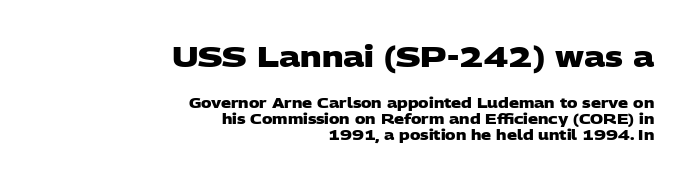
{"serif": "no", "bold": "yes", "weight": "heavy", "width": "wide", "stroke_contrast": "low", "x_height": "large", "monospaced": "no", "underline": "no", "align": "right", "line_spacing": "tight", "line_spacing_ratio": 1.14, "letter_spacing": "normal", "letter_spacing_em": 0.0, "larger_block": "first", "size_ratio": 2.07, "glyph_px": 29}
